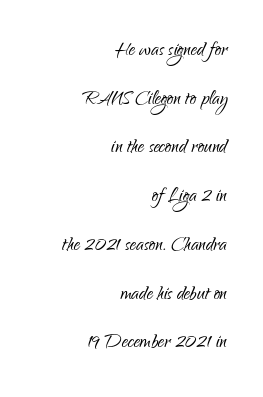
The image shows 25 px text type; set right-aligned, loose line spacing (1.95x), normal letter spacing, not underlined.
